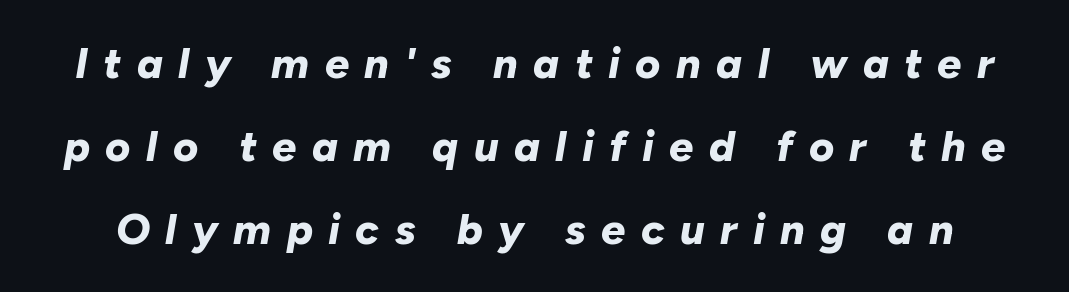
{"italic": "yes", "lean": "right", "slant_degrees": 10, "bold": "yes", "weight": "bold", "width": "normal", "stroke_contrast": "low", "x_height": "medium", "monospaced": "no", "underline": "no", "line_spacing": "loose", "line_spacing_ratio": 1.93, "letter_spacing": "wide", "letter_spacing_em": 0.36, "glyph_px": 43}
